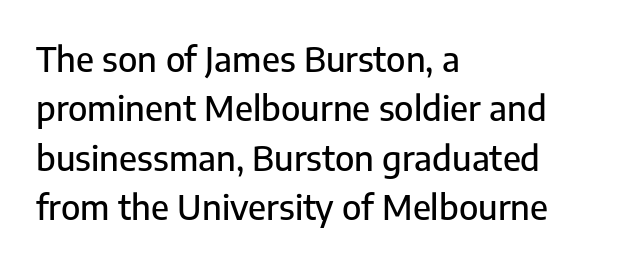
{"serif": "no", "italic": "no", "width": "normal", "stroke_contrast": "low", "x_height": "medium", "monospaced": "no", "underline": "no", "align": "left", "line_spacing": "normal", "line_spacing_ratio": 1.45, "letter_spacing": "normal", "letter_spacing_em": 0.0, "glyph_px": 34}
